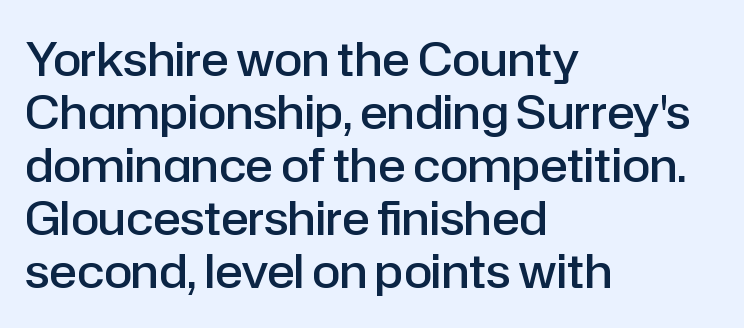
The passage is arranged the way most books set body copy — flush left. Strokes here are thickened, but only to semibold level. Standard letterfit; no display-style spreading of the glyphs. Words float on clear page, feet unadorned. The letters carry no serifs — their stems end cleanly without finishing strokes.
